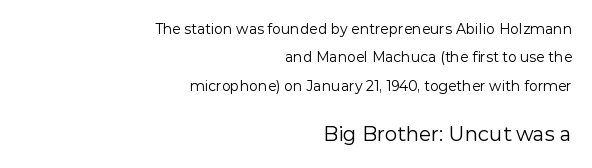
Q: Is the text bold? A: No.
Q: Is the text italic (slanted)? A: No, it is upright.
Q: Is the text underlined? A: No.
Q: How is the paragraph aligned? A: Right-aligned.
Q: Is the spacing between letters normal or unusually wide? A: Normal.
Q: Is the spacing between lines tight, normal or loose? A: Loose.
Q: Which block of text is set in a larger size, the first (top) or the second (bottom)? A: The second (bottom) one.
